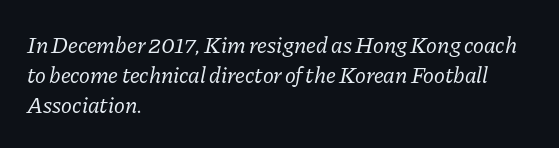
The image shows 23 px text type, italic (leaning right); set left-aligned, normal line spacing (1.3x), normal letter spacing, not underlined.
